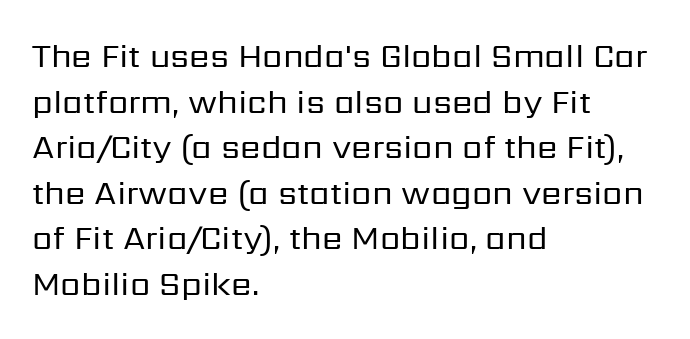
The image shows 33 px regular-weight sans-serif type, upright; set left-aligned, normal line spacing (1.38x), normal letter spacing, not underlined; low stroke contrast and a medium x-height.
